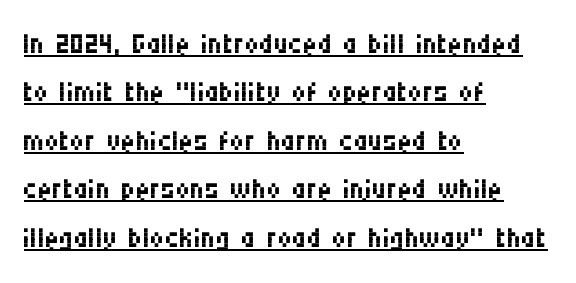
Q: Is the text bold? A: No.
Q: Is the text italic (slanted)? A: No, it is upright.
Q: Is the typeface a serif or a sans-serif typeface? A: Sans-serif.
Q: Is the text underlined? A: Yes.
Q: How is the paragraph aligned? A: Left-aligned.
Q: Is the spacing between letters normal or unusually wide? A: Normal.
Q: Width (condensed, normal, or wide)? A: Condensed.
Q: Stroke contrast? A: Medium.
Q: x-height? A: Large.
Q: Monospaced? A: No.
